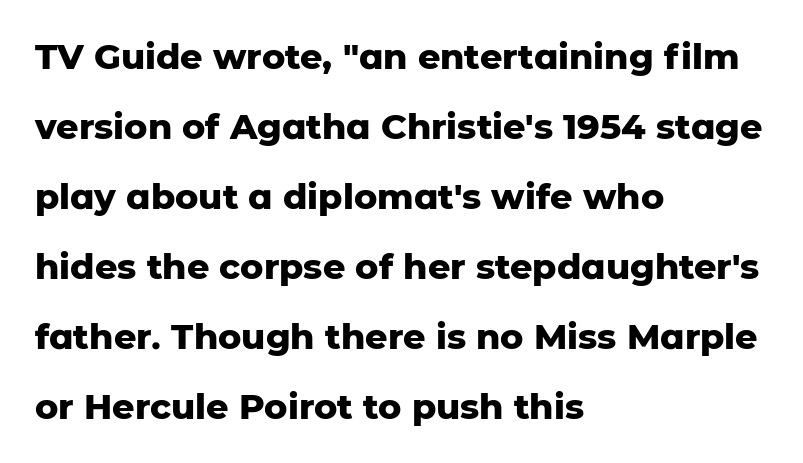
There is no visible air inserted between adjacent glyphs. You could fit nearly another row in the gap between these rows. Does the type have serifs? No, each stem ends abruptly. Thick stems and heavy bowls — unmistakably bold. This rendering uses left alignment, leaving the right contour irregular.
